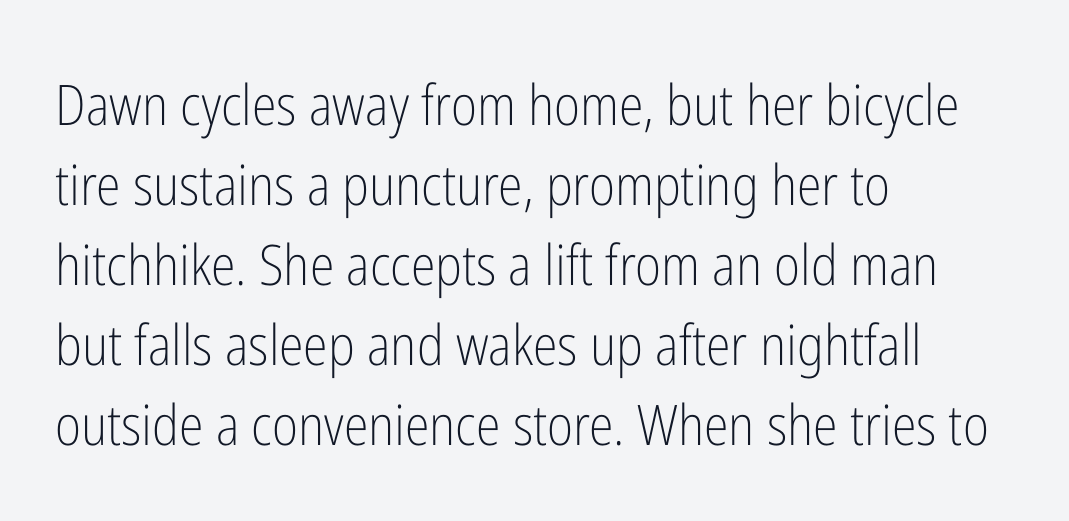
{"serif": "no", "italic": "no", "bold": "no", "weight": "light", "width": "condensed", "stroke_contrast": "low", "x_height": "medium", "monospaced": "no", "underline": "no", "align": "left", "line_spacing": "normal", "line_spacing_ratio": 1.43, "letter_spacing": "normal", "letter_spacing_em": 0.0, "glyph_px": 56}
